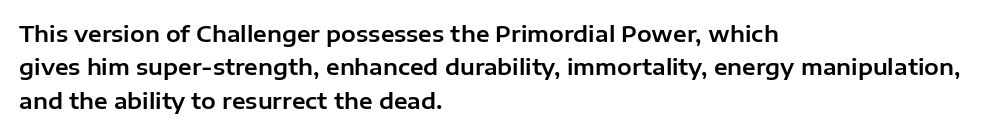
Regarding leading, the lines here are spaced in the standard way. The typography opts for an upright posture over an oblique one. Caption: multi-line text, flush left, ragged right. Nothing unusual about the tracking: characters are spaced as the font intends.
